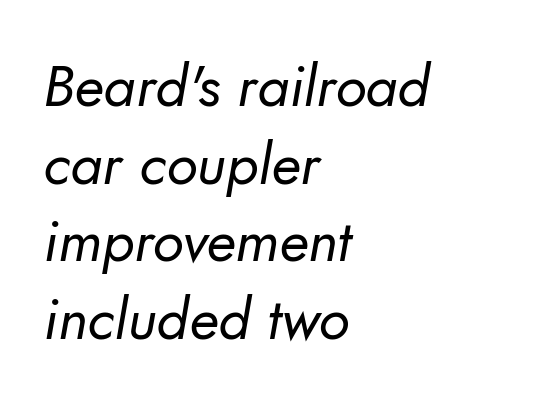
{"serif": "no", "bold": "no", "weight": "regular", "width": "normal", "stroke_contrast": "low", "x_height": "small", "monospaced": "no", "underline": "no", "align": "left", "line_spacing": "normal", "line_spacing_ratio": 1.34, "letter_spacing": "normal", "letter_spacing_em": 0.0, "glyph_px": 58}
